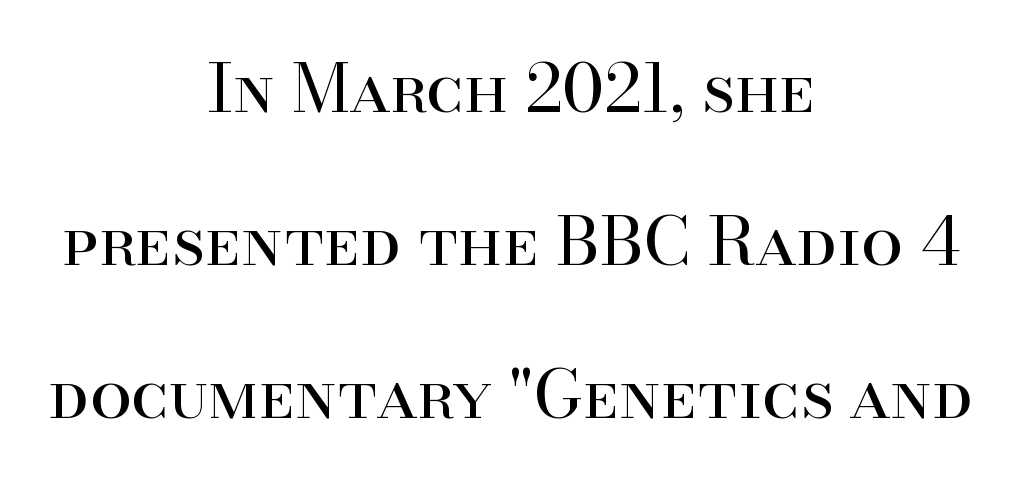
Q: Is the text bold? A: No.
Q: Is the text italic (slanted)? A: No, it is upright.
Q: Is the typeface a serif or a sans-serif typeface? A: Serif.
Q: Is the text underlined? A: No.
Q: How is the paragraph aligned? A: Centered.
Q: Is the spacing between letters normal or unusually wide? A: Normal.
Q: Is the spacing between lines tight, normal or loose? A: Loose.
Q: Width (condensed, normal, or wide)? A: Normal.
Q: Stroke contrast? A: High.
Q: x-height? A: Small.
Q: Monospaced? A: No.
